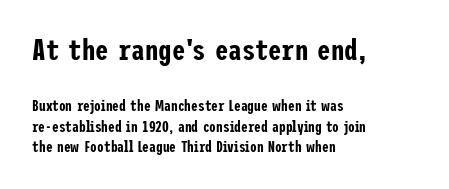
Q: Is the text italic (slanted)? A: No, it is upright.
Q: Is the typeface a serif or a sans-serif typeface? A: Sans-serif.
Q: Is the text underlined? A: No.
Q: How is the paragraph aligned? A: Left-aligned.
Q: Is the spacing between letters normal or unusually wide? A: Normal.
Q: Is the spacing between lines tight, normal or loose? A: Normal.
Q: Which block of text is set in a larger size, the first (top) or the second (bottom)? A: The first (top) one.
Q: Width (condensed, normal, or wide)? A: Condensed.
Q: Stroke contrast? A: Low.
Q: x-height? A: Medium.
